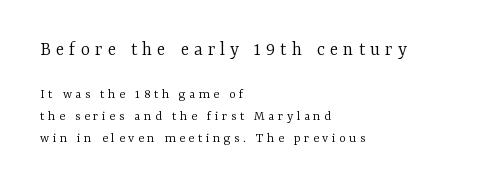
{"italic": "no", "bold": "no", "underline": "no", "align": "left", "line_spacing": "normal", "line_spacing_ratio": 1.56, "letter_spacing": "wide", "letter_spacing_em": 0.25, "larger_block": "first", "size_ratio": 1.43, "glyph_px": 20}
